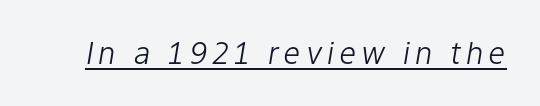
The rendering uses the underline text-decoration. Ink coverage per letter is moderate at most. A typesetter would call this proportional, since set widths differ per character. This sample uses an oblique cut, with every glyph tilted off the vertical.
